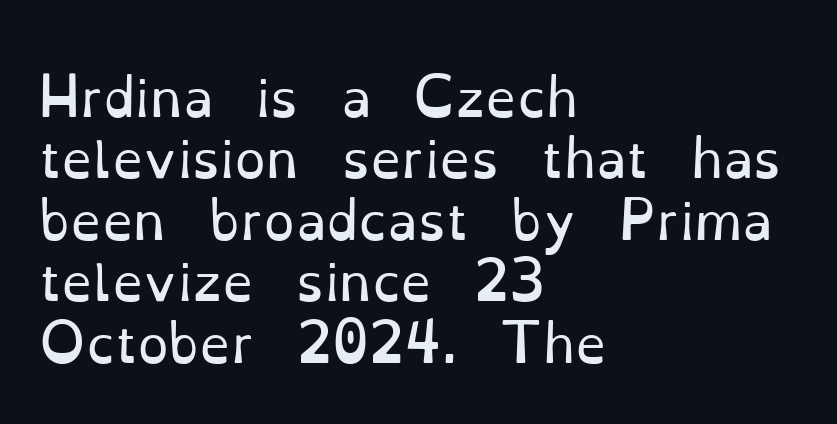
The image shows 50 px regular-weight serif type, upright; set left-aligned, line spacing 1.23x, normal letter spacing, not underlined; low stroke contrast and a small x-height.
